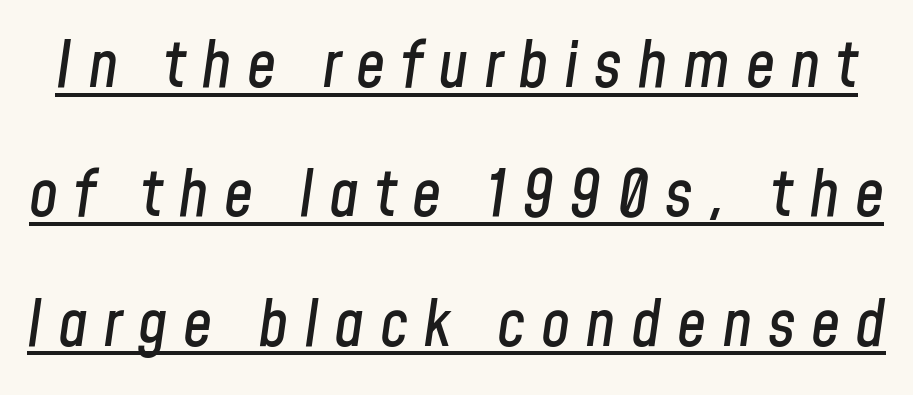
The image shows 65 px condensed type, italic (leaning right); set loose line spacing (1.99x), unusually wide letter spacing (+0.24 em), underlined; low stroke contrast and a medium x-height.
